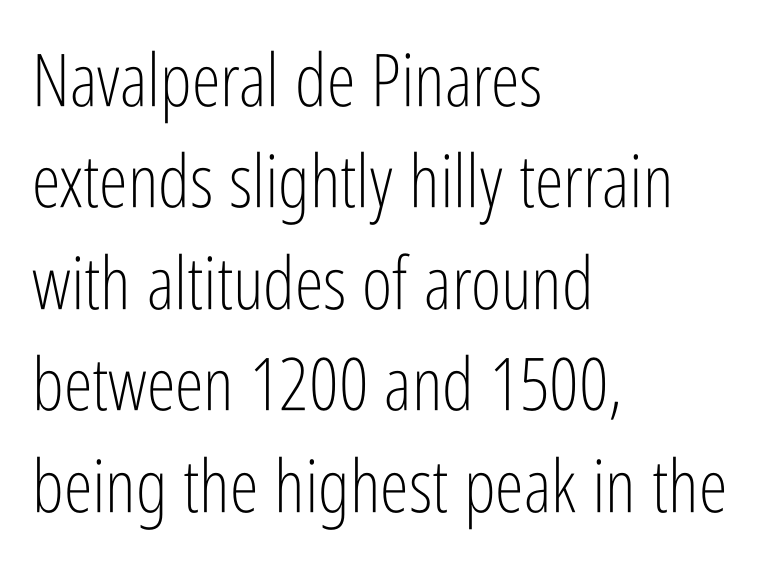
Q: Is the text bold? A: No.
Q: Is the text italic (slanted)? A: No, it is upright.
Q: Is the typeface a serif or a sans-serif typeface? A: Sans-serif.
Q: Is the text underlined? A: No.
Q: How is the paragraph aligned? A: Left-aligned.
Q: Is the spacing between letters normal or unusually wide? A: Normal.
Q: Is the spacing between lines tight, normal or loose? A: Normal.
Q: Width (condensed, normal, or wide)? A: Condensed.
Q: Stroke contrast? A: Low.
Q: x-height? A: Medium.
Q: Monospaced? A: No.
